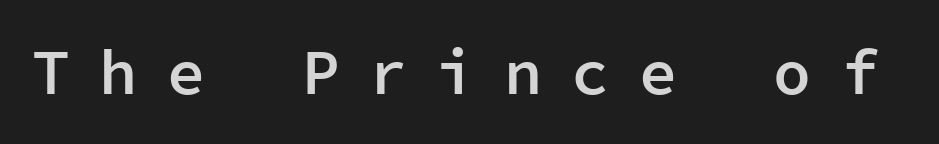
Do the characters align in a grid? Yes, the font is monospaced. Beneath every word, the page is bare. Moderately thickened strokes mark this as semibold type. Stroke terminals: plain, sans-serif.
